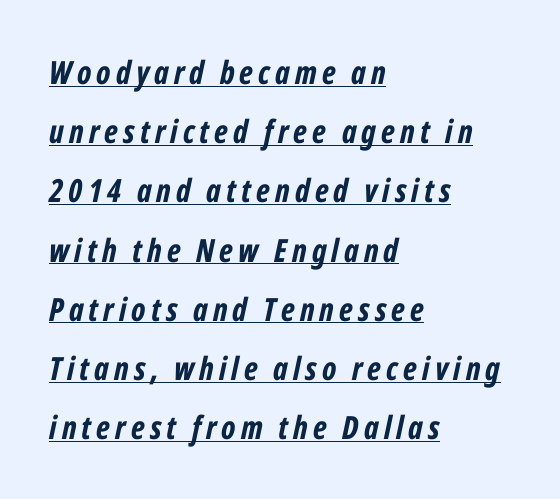
This is heavy type, rendered in bold. The letters advance in unequal steps, a hallmark of proportional type. The sample's only ornament is a line tracing under the words. Every character sits at an angle, as italics do. Reading down the block, your eye returns to a fixed left position each line.
